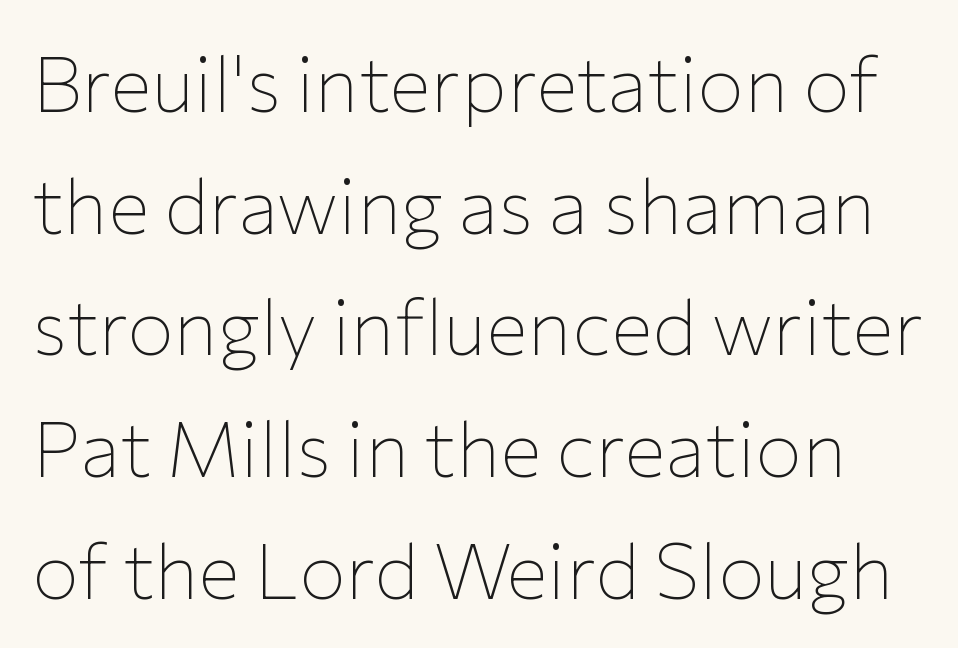
The image shows 78 px thin sans-serif type, upright; set normal line spacing (1.56x), normal letter spacing, not underlined; low stroke contrast and a medium x-height.
